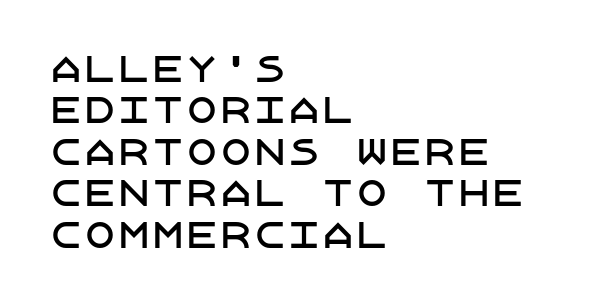
Line starts are locked; line ends wander. You could call the tracking neutral — neither tight nor loose. This rendering features lettering with no underline. Upright lettering throughout.
